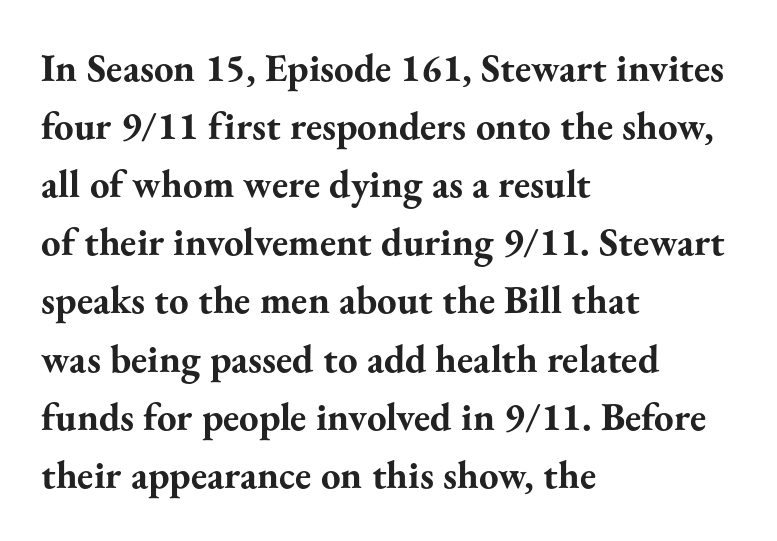
Q: Is the text bold? A: Yes.
Q: Is the text italic (slanted)? A: No, it is upright.
Q: Is the typeface a serif or a sans-serif typeface? A: Serif.
Q: Is the text underlined? A: No.
Q: How is the paragraph aligned? A: Left-aligned.
Q: Is the spacing between letters normal or unusually wide? A: Normal.
Q: Is the spacing between lines tight, normal or loose? A: Normal.
Q: Width (condensed, normal, or wide)? A: Normal.
Q: Stroke contrast? A: Medium.
Q: x-height? A: Small.
Q: Monospaced? A: No.
